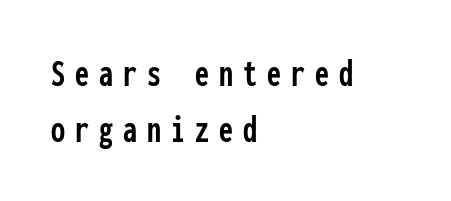
The image shows 40 px condensed sans-serif type, upright, monospaced; set left-aligned, normal line spacing (1.4x), unusually wide letter spacing (+0.25 em), not underlined; low stroke contrast and a medium x-height.
